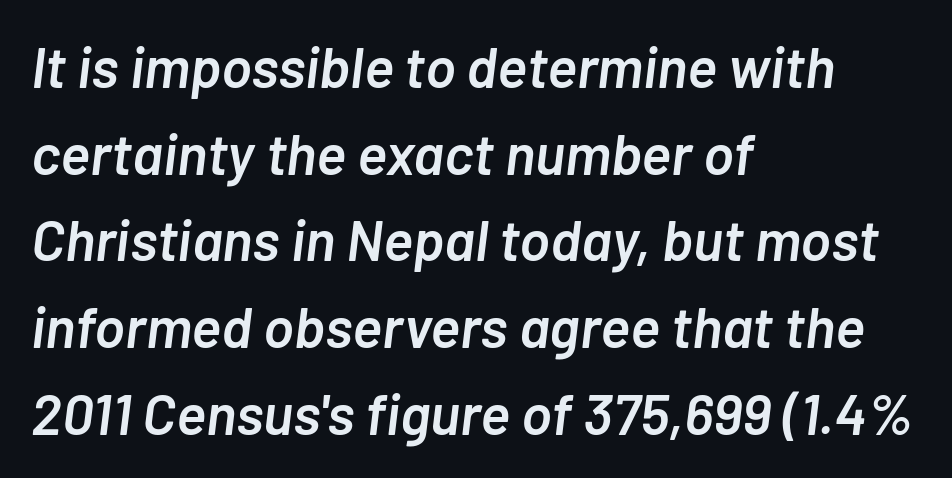
{"italic": "yes", "lean": "right", "slant_degrees": 7, "bold": "semi", "weight": "semibold", "width": "normal", "stroke_contrast": "low", "x_height": "medium", "monospaced": "no", "underline": "no", "align": "left", "line_spacing": "normal", "line_spacing_ratio": 1.52, "letter_spacing": "normal", "letter_spacing_em": 0.0, "glyph_px": 57}
